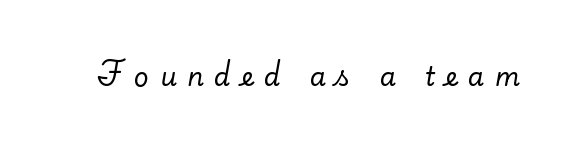
Q: Is the text italic (slanted)? A: Yes.
Q: Is the text underlined? A: No.
Q: Is the spacing between letters normal or unusually wide? A: Unusually wide.
